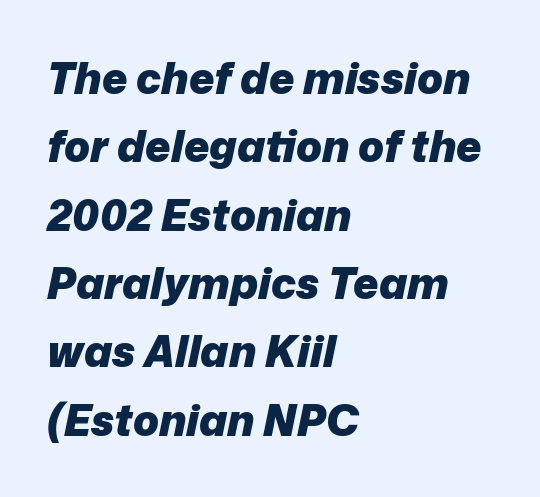
{"italic": "yes", "lean": "right", "slant_degrees": 12, "bold": "yes", "weight": "heavy", "width": "normal", "stroke_contrast": "low", "x_height": "medium", "monospaced": "no", "underline": "no", "align": "left", "line_spacing": "normal", "line_spacing_ratio": 1.59, "letter_spacing": "normal", "letter_spacing_em": 0.0, "glyph_px": 43}
